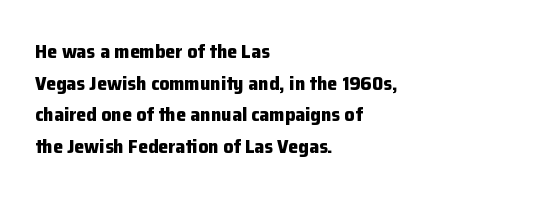
The image shows 20 px bold type, upright; set left-aligned, normal line spacing (1.58x), normal letter spacing, not underlined.
